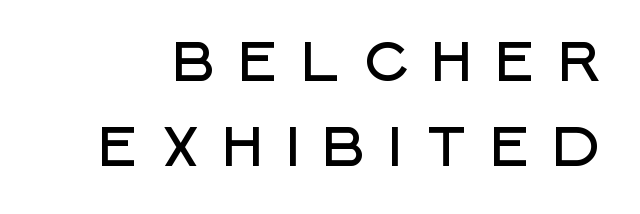
{"serif": "no", "italic": "no", "width": "normal", "stroke_contrast": "low", "x_height": "large", "monospaced": "no", "underline": "no", "line_spacing": "normal", "line_spacing_ratio": 1.54, "letter_spacing": "wide", "letter_spacing_em": 0.36, "glyph_px": 55}
